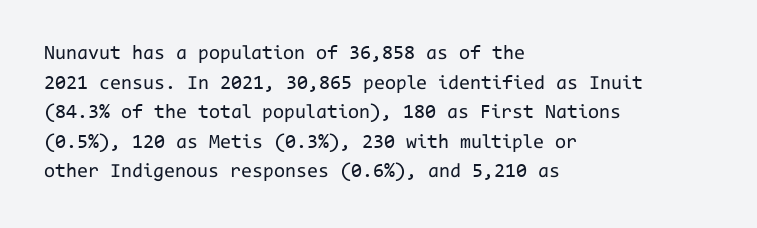
Compared with a typical body face, this is equally light or lighter still. The line texture is even and compact thanks to regular tracking. The space directly below the letters is spotless. Nope, not italic — everything's standing straight.
